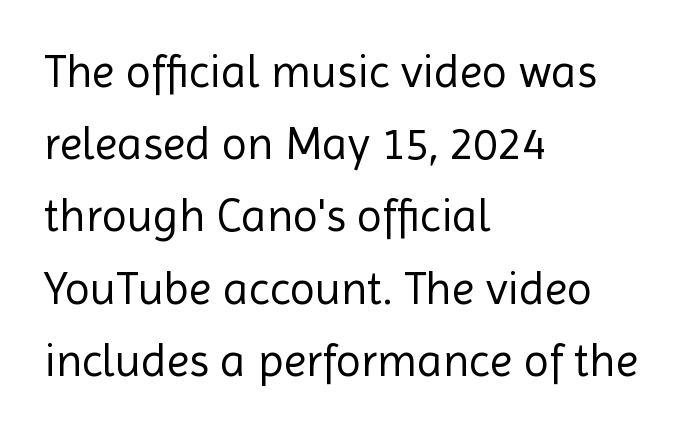
These lines are rendered in a variable-pitch font. No extra tracking has been applied to these lines. The characters are drawn with everyday or finer stroke widths. The text was rendered using a sans face with plain stroke endings. The baseline area is clear. The passage shown stacks its lines at a standard gap.
